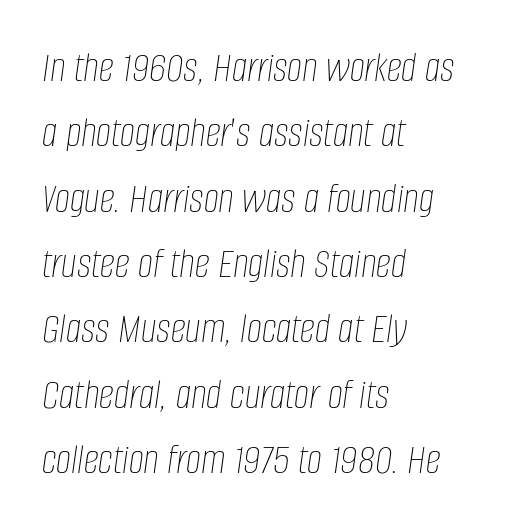
{"italic": "yes", "lean": "right", "slant_degrees": 8, "bold": "no", "weight": "thin", "width": "condensed", "stroke_contrast": "low", "x_height": "large", "monospaced": "no", "underline": "no", "align": "left", "line_spacing": "normal", "line_spacing_ratio": 1.52, "letter_spacing": "normal", "letter_spacing_em": 0.0, "glyph_px": 43}
